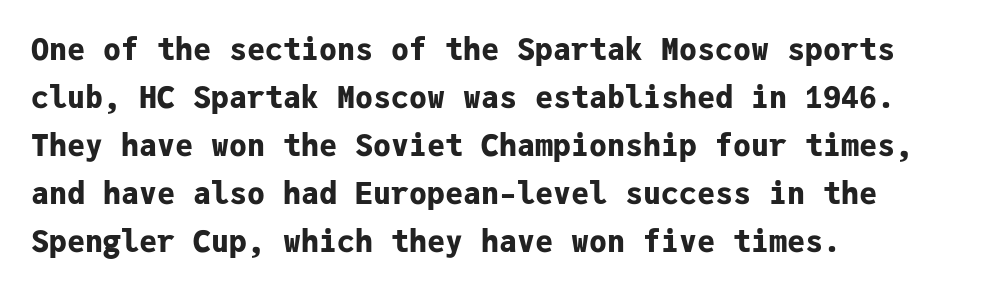
The face used here is monospaced, like something from a code editor. Standard letterfit; no display-style spreading of the glyphs. Every row of glyphs begins at an identical x-position on the left. Regarding leading, the lines here are spaced in the standard way.
